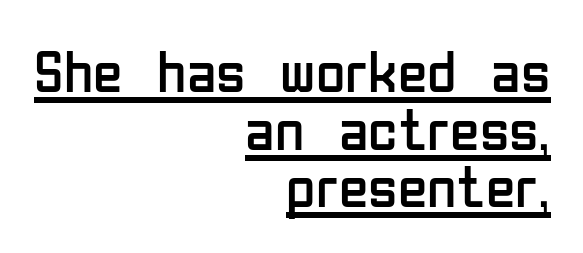
The image shows 60 px regular-weight, condensed sans-serif type, upright; set right-aligned, tight line spacing (0.96x), normal letter spacing, underlined; low stroke contrast and a medium x-height.
